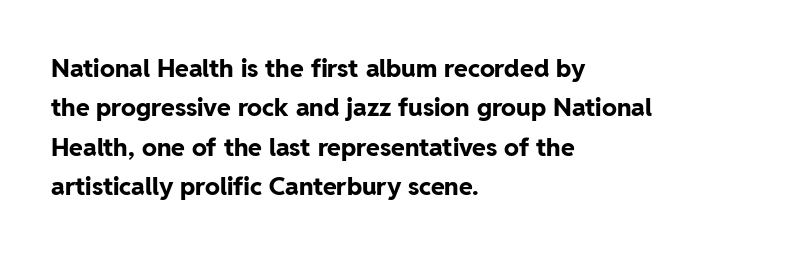
Evenly set lines give the paragraph a standard silhouette. Glance below the letters and you will spot only blank space. Typeset ragged right — the left edge is the straight one. This sample uses plain, unmodified letter spacing. Style check: upright. I'd describe the lettering as bold — thick and assertive.
